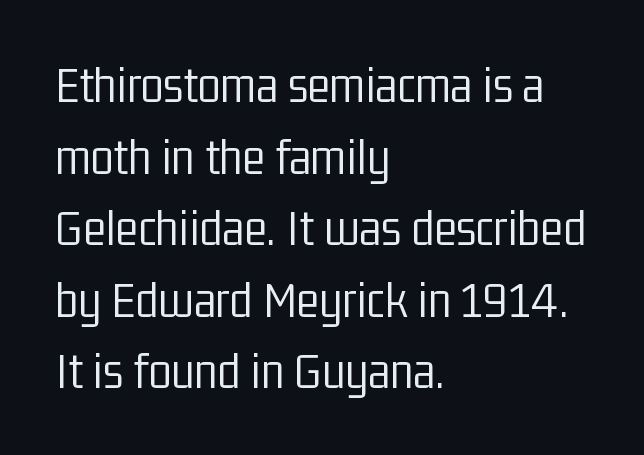
The image shows 53 px light, condensed sans-serif type, upright; set left-aligned, normal line spacing (1.35x), normal letter spacing, not underlined; low stroke contrast and a medium x-height.
